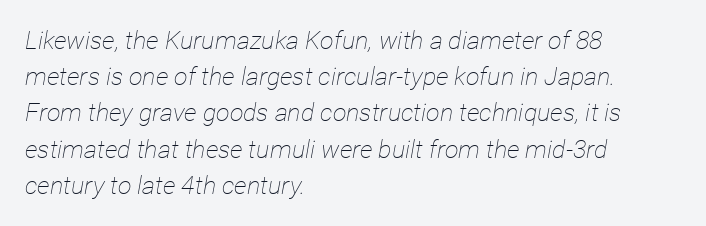
The image shows 25 px text type, italic (leaning right); set left-aligned, normal line spacing (1.45x), normal letter spacing, not underlined.
